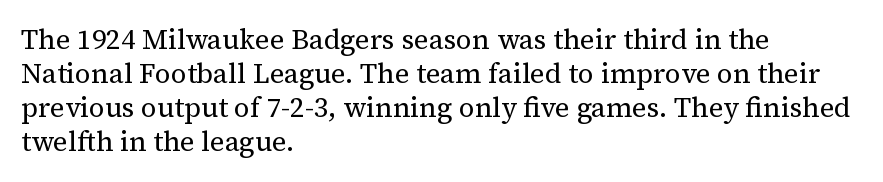
{"serif": "yes", "italic": "no", "bold": "no", "weight": "regular", "width": "normal", "stroke_contrast": "medium", "x_height": "medium", "monospaced": "no", "underline": "no", "align": "left", "line_spacing_ratio": 1.21, "letter_spacing": "normal", "letter_spacing_em": 0.0, "glyph_px": 28}
